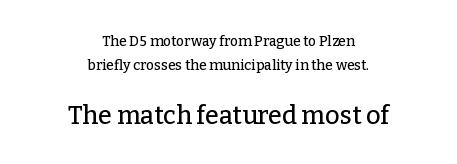
{"italic": "no", "underline": "no", "align": "center", "line_spacing_ratio": 1.73, "letter_spacing": "normal", "letter_spacing_em": 0.0, "larger_block": "second", "size_ratio": 1.79, "glyph_px": 25}
